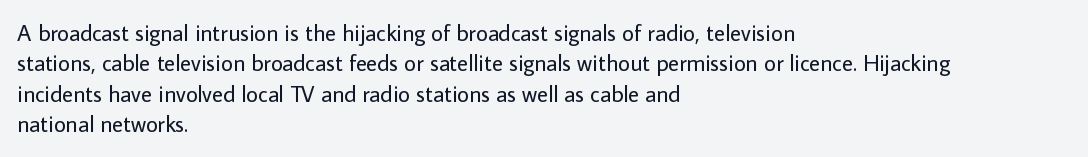
The space directly below the letters is spotless. Caption: standard tracking, unaltered. Vertically, the passage feels balanced, rows spaced as you'd expect. Does the lettering tilt? It doesn't — this is upright.
